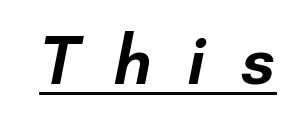
Q: Is the text bold? A: Semi-bold.
Q: Is the typeface a serif or a sans-serif typeface? A: Sans-serif.
Q: Is the text underlined? A: Yes.
Q: Is the spacing between letters normal or unusually wide? A: Unusually wide.
Q: Width (condensed, normal, or wide)? A: Normal.
Q: Stroke contrast? A: Low.
Q: x-height? A: Small.
Q: Monospaced? A: No.
